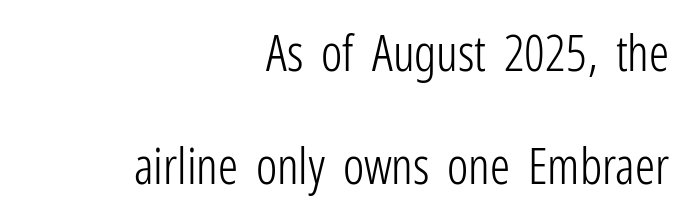
The image shows 50 px light, condensed sans-serif type, upright; set right-aligned, loose line spacing (2.26x), normal letter spacing, not underlined; low stroke contrast and a medium x-height.
